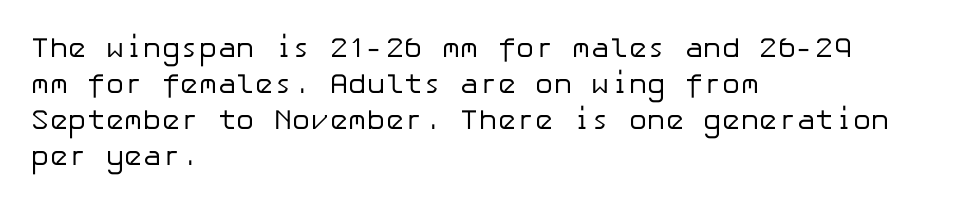
{"serif": "no", "italic": "no", "bold": "no", "weight": "regular", "width": "normal", "stroke_contrast": "low", "x_height": "medium", "underline": "no", "align": "left", "line_spacing": "normal", "line_spacing_ratio": 1.29, "letter_spacing": "normal", "letter_spacing_em": 0.0, "glyph_px": 28}
